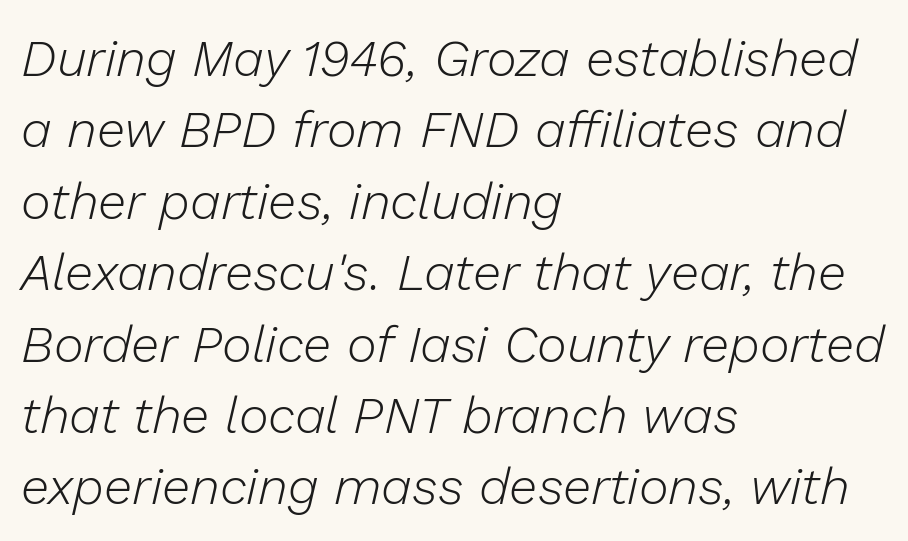
Q: Is the text bold? A: No.
Q: Is the text italic (slanted)? A: Yes, it leans right by about 13 degrees.
Q: Is the text underlined? A: No.
Q: How is the paragraph aligned? A: Left-aligned.
Q: Is the spacing between letters normal or unusually wide? A: Normal.
Q: Is the spacing between lines tight, normal or loose? A: Normal.
Q: Width (condensed, normal, or wide)? A: Normal.
Q: Stroke contrast? A: Low.
Q: x-height? A: Medium.
Q: Monospaced? A: No.
